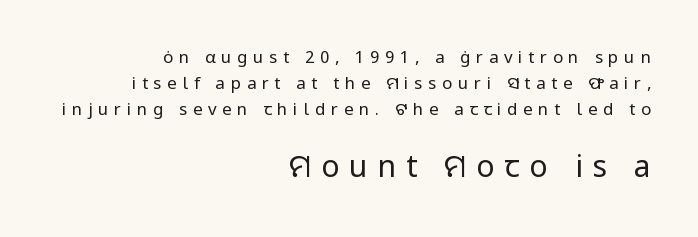
Q: Is the text bold? A: No.
Q: Is the text italic (slanted)? A: No, it is upright.
Q: Is the typeface a serif or a sans-serif typeface? A: Sans-serif.
Q: Is the text underlined? A: No.
Q: How is the paragraph aligned? A: Right-aligned.
Q: Is the spacing between letters normal or unusually wide? A: Unusually wide.
Q: Is the spacing between lines tight, normal or loose? A: Normal.
Q: Which block of text is set in a larger size, the first (top) or the second (bottom)? A: The second (bottom) one.
Q: Width (condensed, normal, or wide)? A: Normal.
Q: Stroke contrast? A: Low.
Q: x-height? A: Medium.
Q: Monospaced? A: No.
